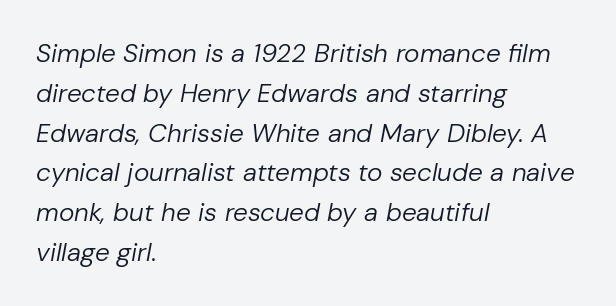
The image shows 26 px text type, italic (leaning right); set left-aligned, normal line spacing (1.53x), normal letter spacing, not underlined.
